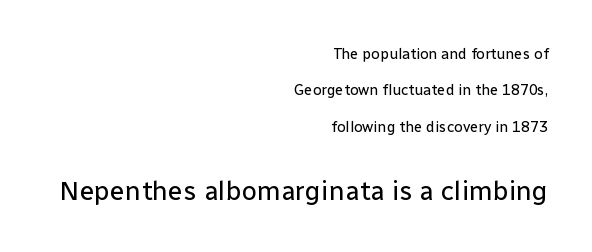
Between these two stacked blocks, the lower one wins on size. In CSS terms this would be text-align: right. Glance below the letters and you will spot only blank space. This block would shrink considerably if given ordinary leading; it's expanded now.
